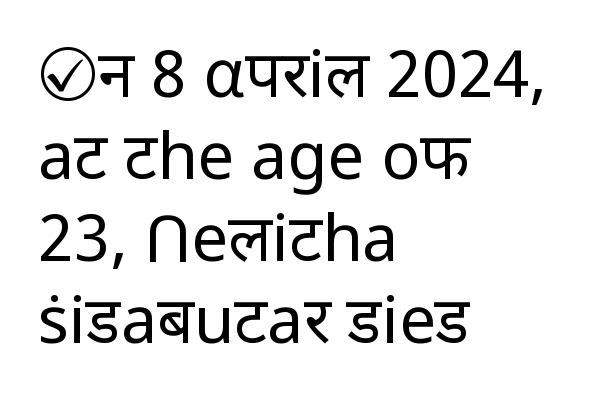
{"serif": "no", "italic": "no", "bold": "no", "weight": "regular", "width": "normal", "stroke_contrast": "low", "x_height": "medium", "monospaced": "no", "underline": "no", "align": "left", "line_spacing": "normal", "line_spacing_ratio": 1.26, "letter_spacing": "normal", "letter_spacing_em": 0.0, "glyph_px": 65}
